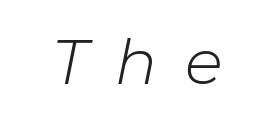
This reads as an unemphasized weight, regular at the heaviest. Nobody drew a line under any word here. The tracking reads as deliberately expanded to a designer's eye. Slanted lettering throughout. The face used here is proportionally spaced, like ordinary book or web type.
